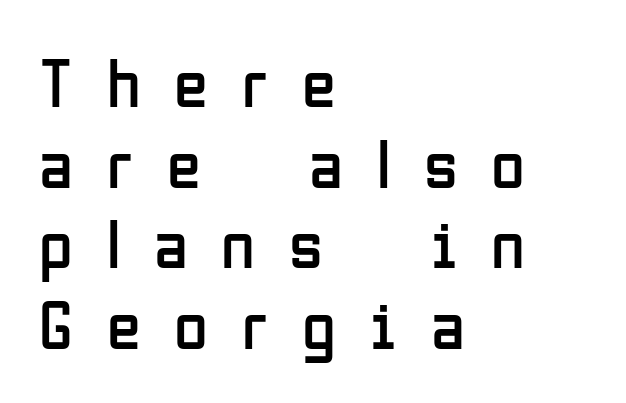
The typography opts for an upright posture over an oblique one. Stroke mass is kept to a normal reading level or below. Characters follow at a spacing far wider than the type designer built in. The face used here is a sans, in the tradition of grotesques and geometrics. Just letters on the line, the space beneath them empty. In CSS terms this would be text-align: left.
